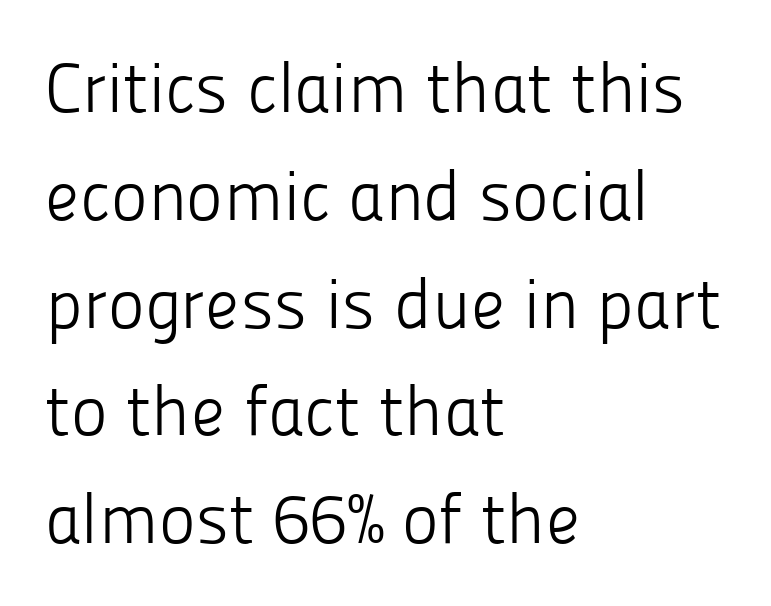
Proportional: the letters do not fall into vertical columns. This is sans-serif lettering, the kind often seen on screens and signage. Is there much room between lines? A standard amount, neither cramped nor airy. The strip under each line holds only bare page.
